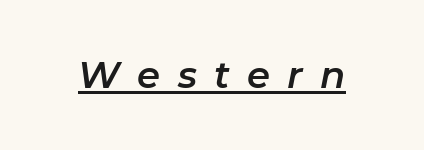
This is underlined copy, the kind a proofreader might mark for attention. Yep, that's italic — everything's leaning. Here the glyphs are tracked loosely, breaking word shapes into spaced letters. Do the characters align in a grid? No, the font is proportional.
